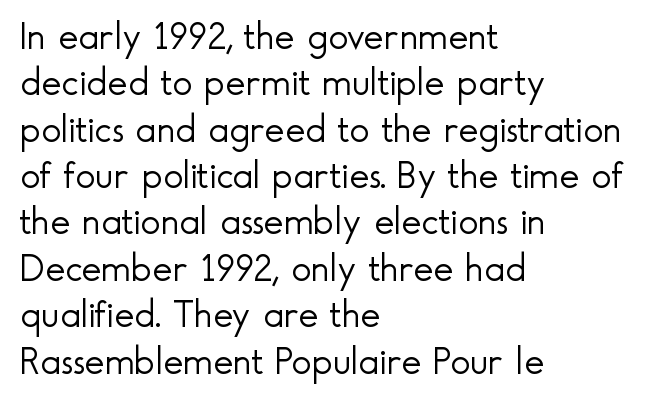
Q: Is the text bold? A: No.
Q: Is the text italic (slanted)? A: No, it is upright.
Q: Is the typeface a serif or a sans-serif typeface? A: Sans-serif.
Q: Is the text underlined? A: No.
Q: How is the paragraph aligned? A: Left-aligned.
Q: Is the spacing between letters normal or unusually wide? A: Normal.
Q: Width (condensed, normal, or wide)? A: Normal.
Q: x-height? A: Small.
Q: Monospaced? A: No.
